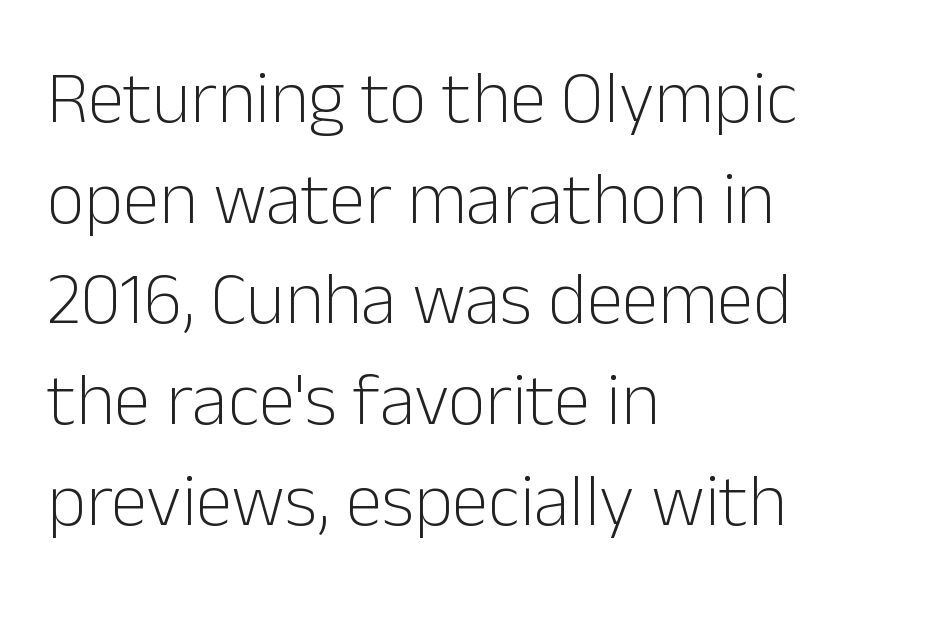
A normal amount of white space separates one row of letters from the next. No feet cap the strokes, marking this as sans-serif type. The passage shown is typed in a proportional face where columns would drift. Vertical strokes here are truly vertical.
